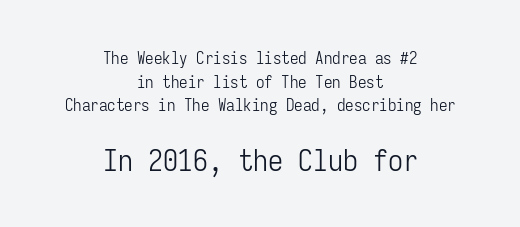
Q: Is the text bold? A: No.
Q: Is the text italic (slanted)? A: No, it is upright.
Q: Is the typeface a serif or a sans-serif typeface? A: Sans-serif.
Q: Is the text underlined? A: No.
Q: How is the paragraph aligned? A: Centered.
Q: Is the spacing between letters normal or unusually wide? A: Normal.
Q: Is the spacing between lines tight, normal or loose? A: Normal.
Q: Which block of text is set in a larger size, the first (top) or the second (bottom)? A: The second (bottom) one.
Q: Width (condensed, normal, or wide)? A: Condensed.
Q: Stroke contrast? A: Low.
Q: x-height? A: Medium.
Q: Monospaced? A: Yes.
